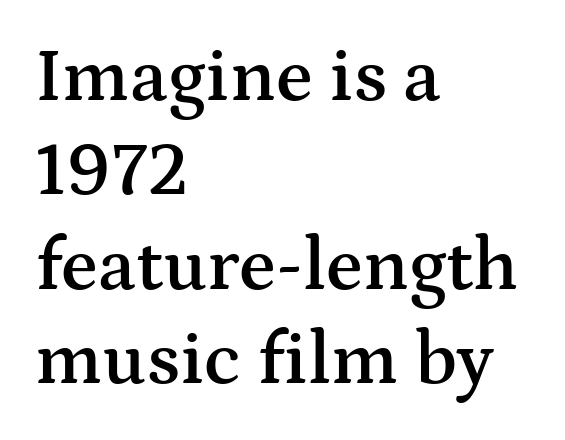
Style check: upright. Do the characters align in a grid? No, the font is proportional. These lines sit exactly where default settings would place them. Serifs: yes, visible at the terminals of the letterforms. On the weight axis this lands at semibold, roughly 600.
